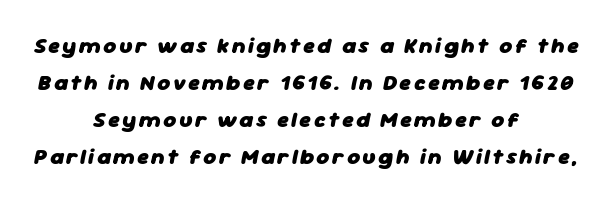
Q: Is the text bold? A: Yes.
Q: Is the text italic (slanted)? A: Yes, it leans right by about 11 degrees.
Q: Is the text underlined? A: No.
Q: How is the paragraph aligned? A: Centered.
Q: Is the spacing between lines tight, normal or loose? A: Normal.
